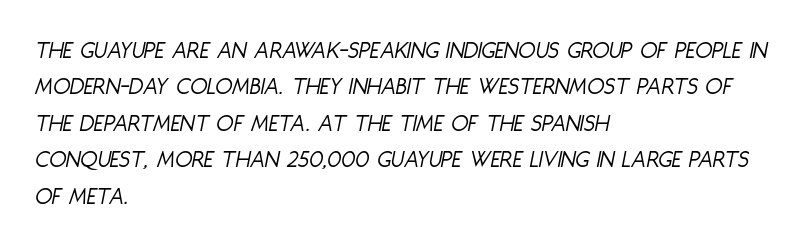
The typesetter chose a ragged-right arrangement here. Inter-character spacing is left at the font's built-in metrics. Compared with a typical body face, this is equally light or lighter still. Emphasis-style slanted type is in use. Just letters on the line, the space beneath them empty. The leading is moderate, giving the passage an even texture.
